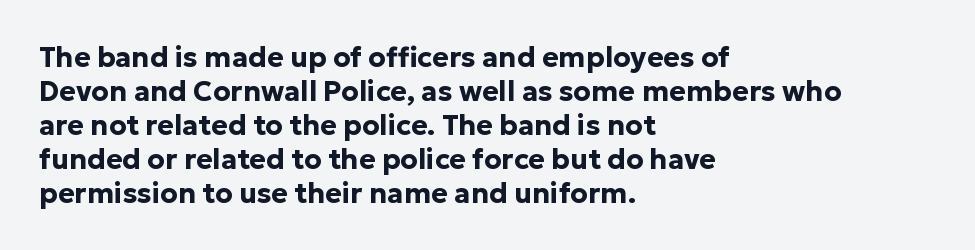
Proportional: the letters do not fall into vertical columns. The type sits square on the baseline with zero lean. Reading down the block, your eye returns to a fixed left position each line. Just letters on the line, the space beneath them empty. Nobody touched the tracking dial on this one.
